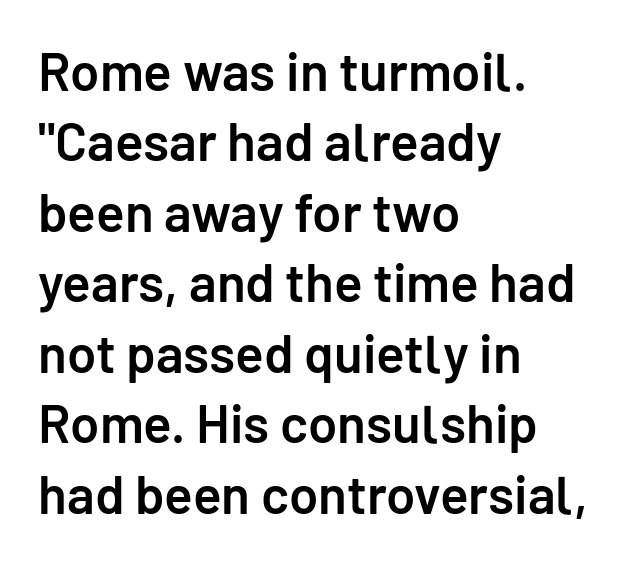
Casual observation: everything's shoved over to the left. When letters stand straight like this, we call the style roman or upright. Honestly, the row spacing looks completely unremarkable. This sample uses plain, unmodified letter spacing. The typesetting leans somewhat heavy: a semibold.
